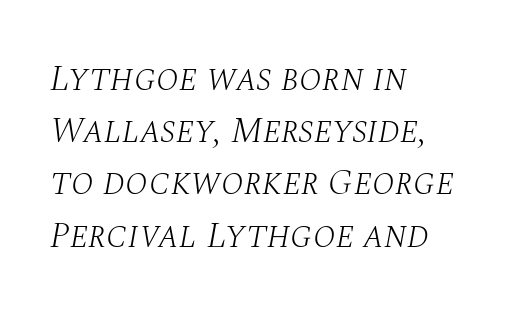
Q: Is the text bold? A: No.
Q: Is the text italic (slanted)? A: Yes, it leans right by about 10 degrees.
Q: Is the typeface a serif or a sans-serif typeface? A: Serif.
Q: Is the text underlined? A: No.
Q: How is the paragraph aligned? A: Left-aligned.
Q: Is the spacing between letters normal or unusually wide? A: Normal.
Q: Is the spacing between lines tight, normal or loose? A: Normal.
Q: Width (condensed, normal, or wide)? A: Normal.
Q: Stroke contrast? A: Medium.
Q: x-height? A: Large.
Q: Monospaced? A: No.
